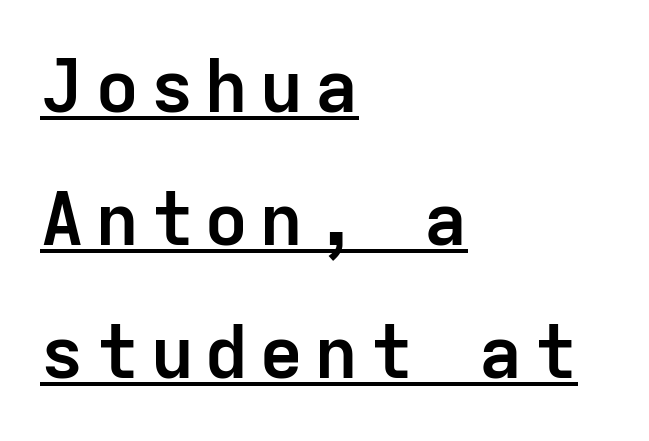
Q: Is the text bold? A: Yes.
Q: Is the text italic (slanted)? A: No, it is upright.
Q: Is the typeface a serif or a sans-serif typeface? A: Sans-serif.
Q: Is the text underlined? A: Yes.
Q: How is the paragraph aligned? A: Left-aligned.
Q: Width (condensed, normal, or wide)? A: Normal.
Q: Stroke contrast? A: Low.
Q: x-height? A: Medium.
Q: Monospaced? A: Yes.
